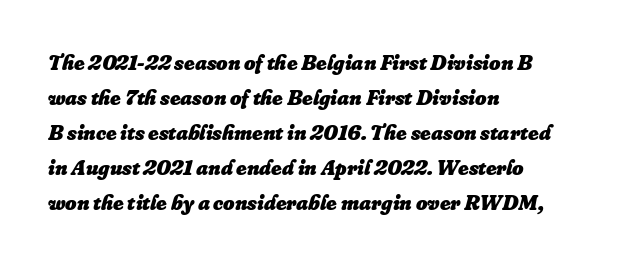
Does the copy run flush right? No — it runs flush left. Standard letterfit; no display-style spreading of the glyphs. The foot of each line stays bare and open. The axis of the letterforms is tilted away from vertical. The characters look thick and weighty, a clear bold. Regular leading.
